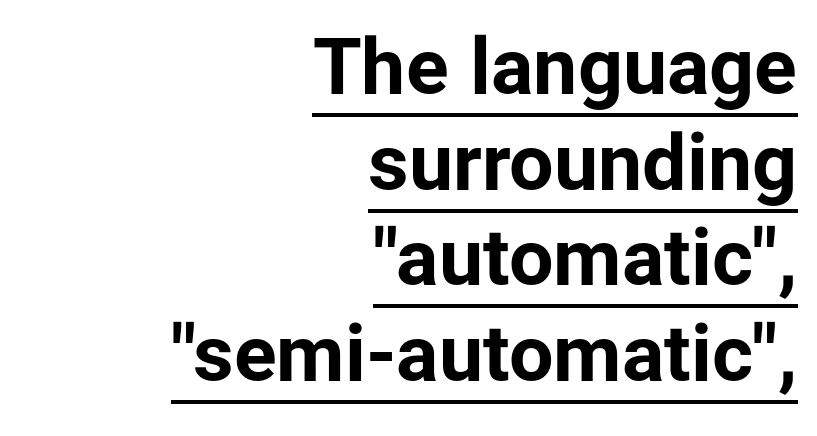
The lines are quadded right. Words appear dense and cohesive because spacing is normal. Set as a true bold cut, around the 700 mark. The typeface chosen for these lines omits serifs.
